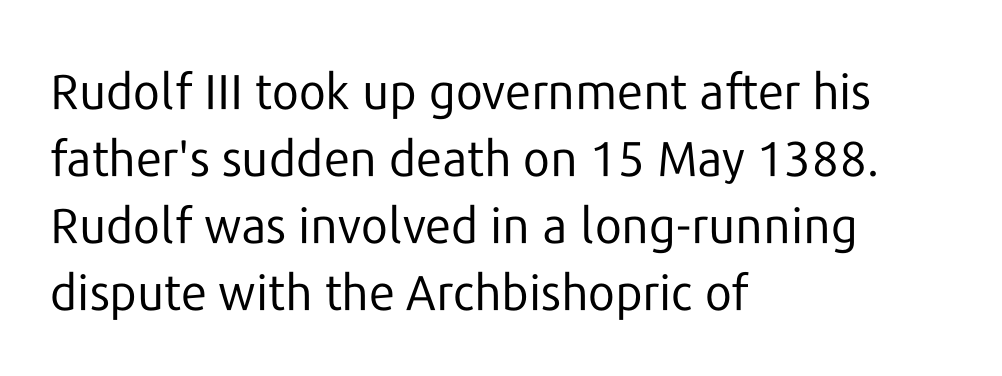
Q: Is the text bold? A: No.
Q: Is the text italic (slanted)? A: No, it is upright.
Q: Is the typeface a serif or a sans-serif typeface? A: Sans-serif.
Q: Is the text underlined? A: No.
Q: How is the paragraph aligned? A: Left-aligned.
Q: Is the spacing between letters normal or unusually wide? A: Normal.
Q: Is the spacing between lines tight, normal or loose? A: Normal.
Q: Width (condensed, normal, or wide)? A: Normal.
Q: Stroke contrast? A: Low.
Q: x-height? A: Medium.
Q: Monospaced? A: No.
